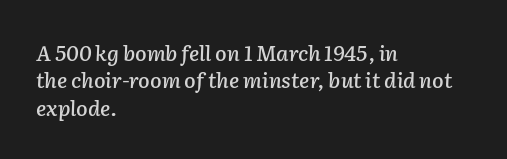
The glyphs are unaccompanied by any horizontal stroke below them. Where is the straight margin? On the left. Slant detected: the letters are inclined. Summary of vertical rhythm: regular, with standard interline spacing. These lines keep a tight, regular rhythm from letter to letter.
